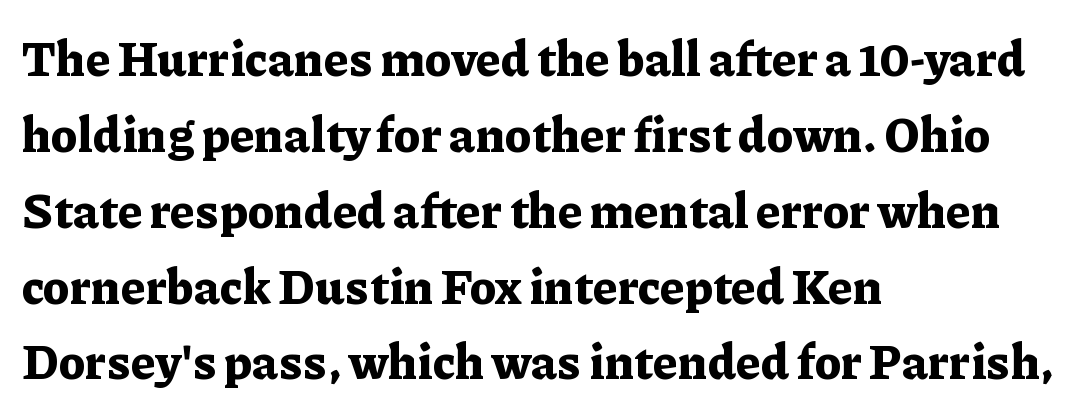
{"serif": "yes", "italic": "no", "bold": "yes", "weight": "bold", "width": "normal", "stroke_contrast": "low", "x_height": "medium", "monospaced": "no", "underline": "no", "align": "left", "line_spacing": "normal", "line_spacing_ratio": 1.58, "letter_spacing": "normal", "letter_spacing_em": 0.0, "glyph_px": 48}
